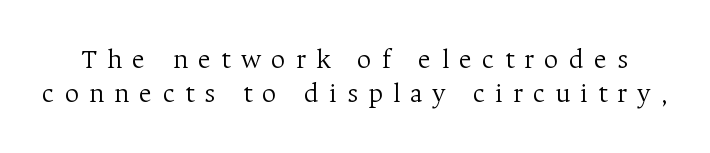
Q: Is the text bold? A: No.
Q: Is the text italic (slanted)? A: No, it is upright.
Q: Is the typeface a serif or a sans-serif typeface? A: Serif.
Q: Is the text underlined? A: No.
Q: Is the spacing between letters normal or unusually wide? A: Unusually wide.
Q: Width (condensed, normal, or wide)? A: Normal.
Q: Stroke contrast? A: Medium.
Q: x-height? A: Medium.
Q: Monospaced? A: No.
